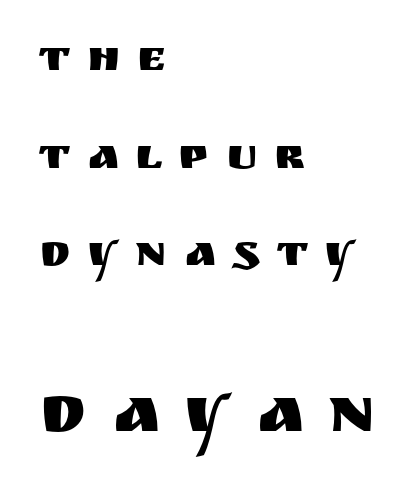
The image shows 66 px sans-serif type, upright; set left-aligned, loose line spacing (2.22x), unusually wide letter spacing (+0.39 em), not underlined; the second (bottom) block is 1.5x larger; medium stroke contrast and a large x-height.
